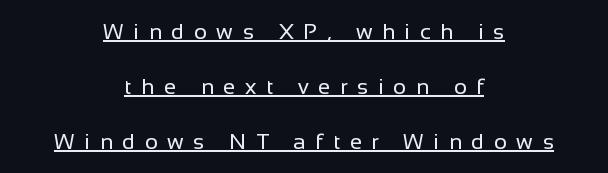
The image shows 22 px text type, upright; set centered, loose line spacing (2.49x), unusually wide letter spacing (+0.44 em), underlined.
